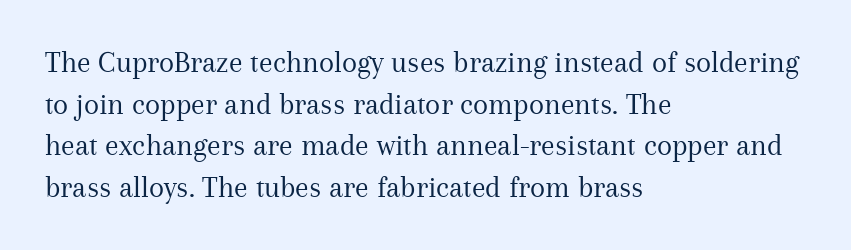
Note the varied advance widths — an 'i' is clearly narrower than an 'm'. This rendering uses left alignment, leaving the right contour irregular. No extra tracking has been applied to these lines. The baseline area is clear. On a weight scale, this lands at 450 or below.
